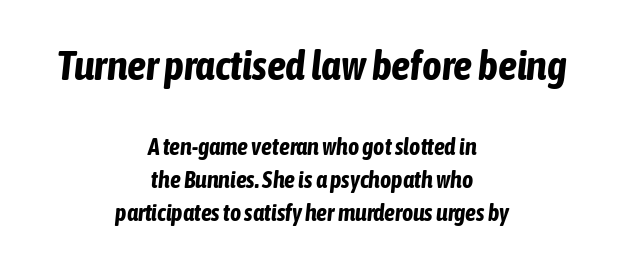
The image shows 42 px bold, condensed type, italic (leaning right); set centered, normal line spacing (1.38x), normal letter spacing, not underlined; the first (top) block is 1.75x larger; low stroke contrast and a medium x-height.
